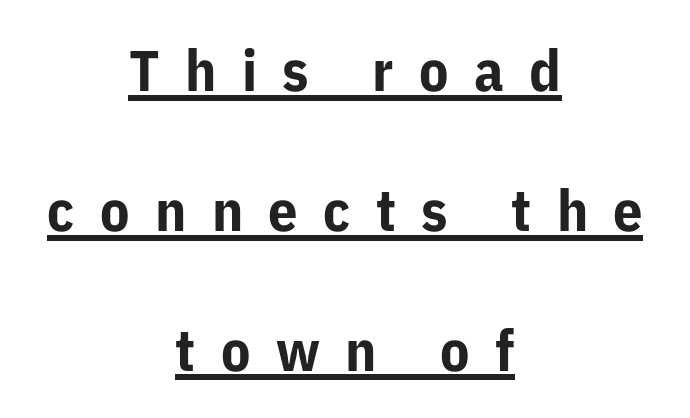
The image shows 58 px bold sans-serif type, upright; set centered, loose line spacing (2.41x), unusually wide letter spacing (+0.44 em), underlined; low stroke contrast and a medium x-height.
